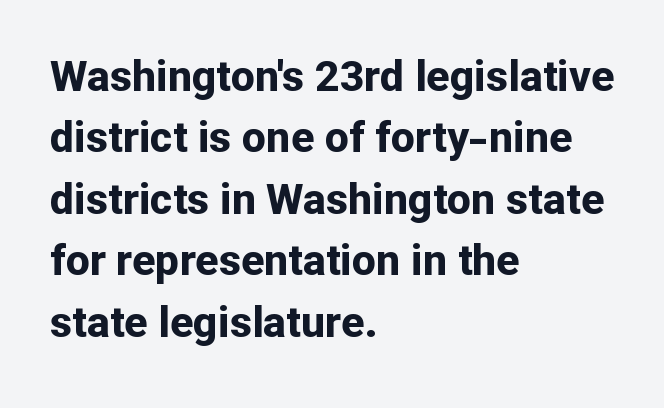
The image shows 43 px bold sans-serif type, upright; set left-aligned, normal line spacing (1.43x), normal letter spacing, not underlined; low stroke contrast and a medium x-height.
